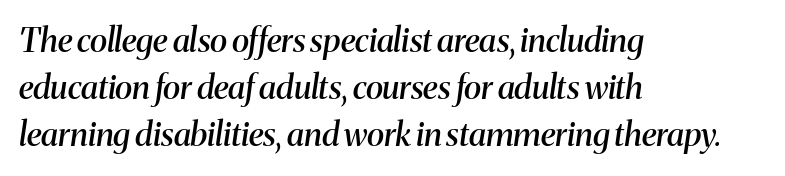
The image shows 33 px semibold serif type, italic (leaning right); set left-aligned, normal line spacing (1.43x), normal letter spacing, not underlined; medium stroke contrast and a medium x-height.
